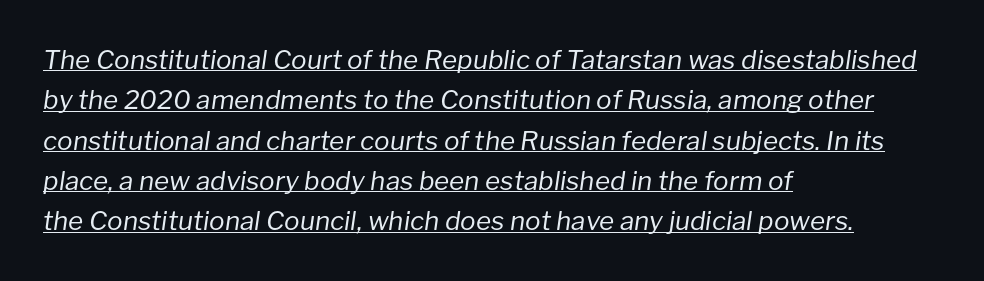
Q: Is the text bold? A: No.
Q: Is the text italic (slanted)? A: Yes, it leans right by about 8 degrees.
Q: Is the text underlined? A: Yes.
Q: How is the paragraph aligned? A: Left-aligned.
Q: Is the spacing between letters normal or unusually wide? A: Normal.
Q: Is the spacing between lines tight, normal or loose? A: Normal.
